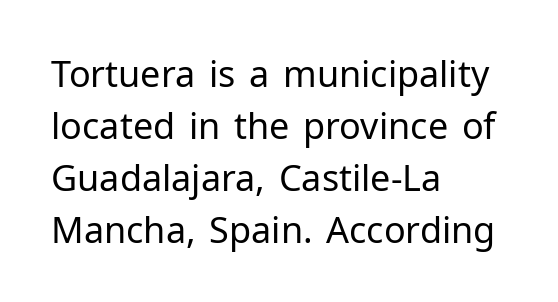
Q: Is the text bold? A: No.
Q: Is the text italic (slanted)? A: No, it is upright.
Q: Is the typeface a serif or a sans-serif typeface? A: Sans-serif.
Q: Is the text underlined? A: No.
Q: How is the paragraph aligned? A: Left-aligned.
Q: Is the spacing between letters normal or unusually wide? A: Normal.
Q: Is the spacing between lines tight, normal or loose? A: Normal.
Q: Width (condensed, normal, or wide)? A: Normal.
Q: Stroke contrast? A: Low.
Q: x-height? A: Medium.
Q: Monospaced? A: No.
